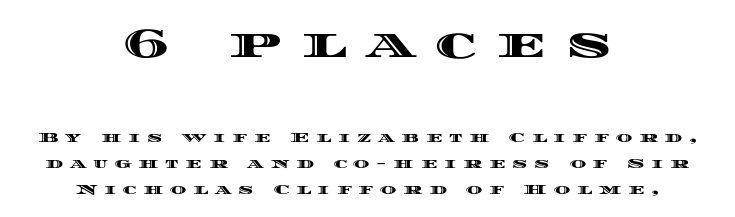
The image shows 42 px wide type, upright; set centered, line spacing 1.85x, unusually wide letter spacing (+0.48 em), not underlined; the first (top) block is 3.0x larger; a large x-height.
